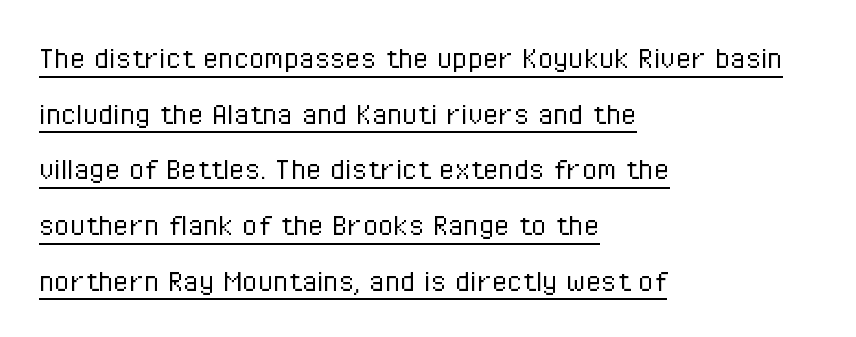
{"serif": "no", "italic": "no", "bold": "no", "weight": "light", "width": "condensed", "stroke_contrast": "low", "x_height": "medium", "monospaced": "no", "underline": "yes", "align": "left", "line_spacing": "normal", "line_spacing_ratio": 1.59, "letter_spacing": "normal", "letter_spacing_em": 0.0, "glyph_px": 35}
